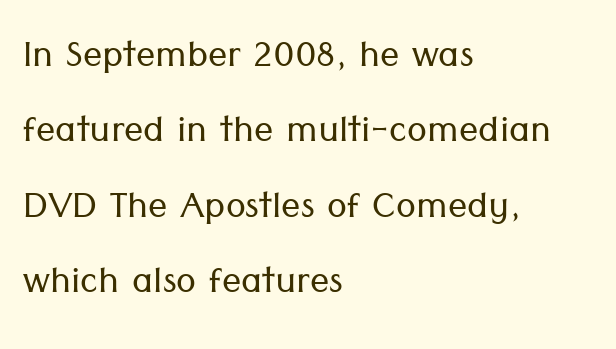
Q: Is the text bold? A: No.
Q: Is the text italic (slanted)? A: No, it is upright.
Q: Is the typeface a serif or a sans-serif typeface? A: Sans-serif.
Q: Is the text underlined? A: No.
Q: How is the paragraph aligned? A: Left-aligned.
Q: Is the spacing between letters normal or unusually wide? A: Normal.
Q: Is the spacing between lines tight, normal or loose? A: Normal.
Q: Width (condensed, normal, or wide)? A: Normal.
Q: Stroke contrast? A: Low.
Q: x-height? A: Medium.
Q: Monospaced? A: No.
